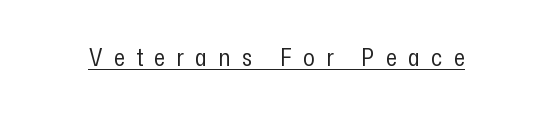
{"italic": "no", "bold": "no", "underline": "yes", "letter_spacing": "wide", "letter_spacing_em": 0.48, "glyph_px": 24}
